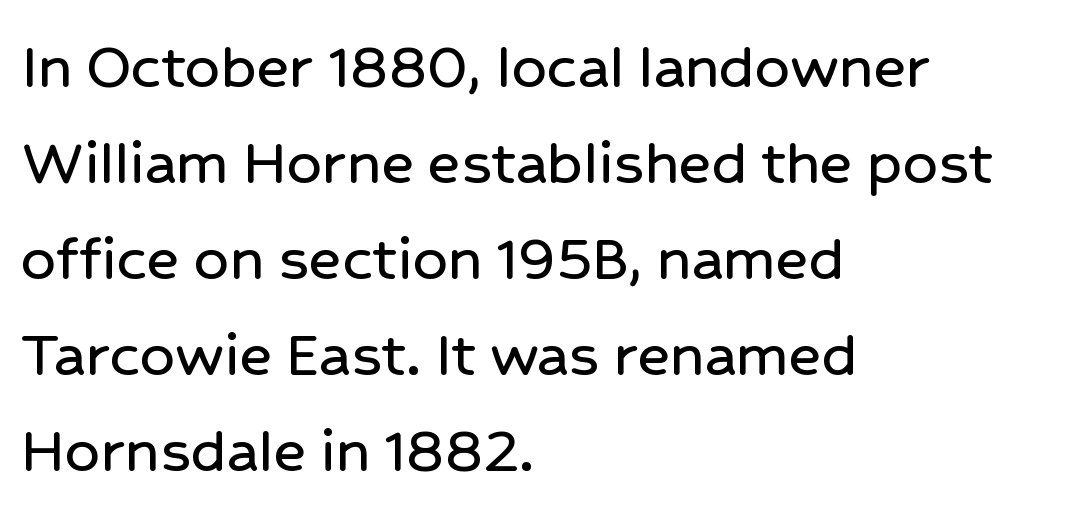
Q: Is the text italic (slanted)? A: No, it is upright.
Q: Is the typeface a serif or a sans-serif typeface? A: Sans-serif.
Q: Is the text underlined? A: No.
Q: How is the paragraph aligned? A: Left-aligned.
Q: Is the spacing between letters normal or unusually wide? A: Normal.
Q: Is the spacing between lines tight, normal or loose? A: Normal.
Q: Width (condensed, normal, or wide)? A: Normal.
Q: Stroke contrast? A: Low.
Q: x-height? A: Medium.
Q: Monospaced? A: No.
